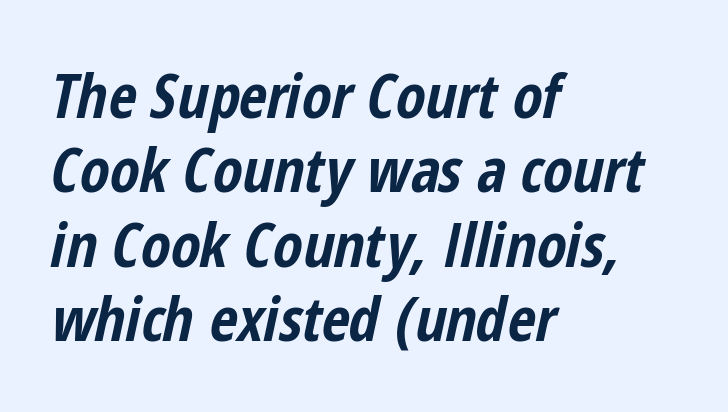
Notice how the passage keeps a crisp vertical edge on the left only. Every letter is thick-stroked: bold, no question. When letters slant like this, we call the style italic. Underlining? Definitely not there. Is this a fixed-width face? No — the glyphs have proportional, varying widths. The gaps between neighbouring characters are ordinary and unremarkable.
